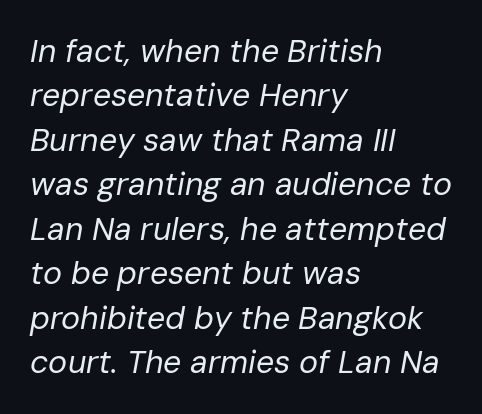
Q: Is the text bold? A: No.
Q: Is the text italic (slanted)? A: Yes, it leans right by about 10 degrees.
Q: Is the text underlined? A: No.
Q: How is the paragraph aligned? A: Left-aligned.
Q: Is the spacing between letters normal or unusually wide? A: Normal.
Q: Is the spacing between lines tight, normal or loose? A: Normal.
Q: Width (condensed, normal, or wide)? A: Normal.
Q: Stroke contrast? A: Low.
Q: x-height? A: Medium.
Q: Monospaced? A: No.
